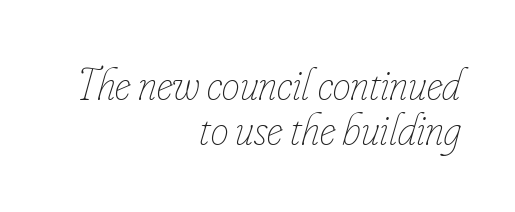
Does the lettering tilt? It does — this is italic. Each line ends at the same right margin while the left side varies. Each letter keeps its own natural width here, so spacing adapts to shape. Clear beneath every line of the passage. The strokes are not fattened; the text isn't bold.
